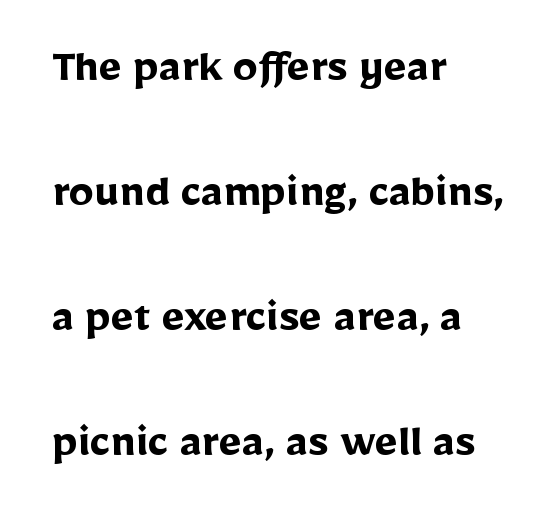
Line beginnings align vertically; line endings do not. The face used here has the dense, thick strokes of a bold. Words float on clear page, feet unadorned. This is sans-serif lettering, the kind often seen on screens and signage. If you drew a line through each stem, it would be perfectly vertical. A typesetter would call this proportional, since set widths differ per character.
